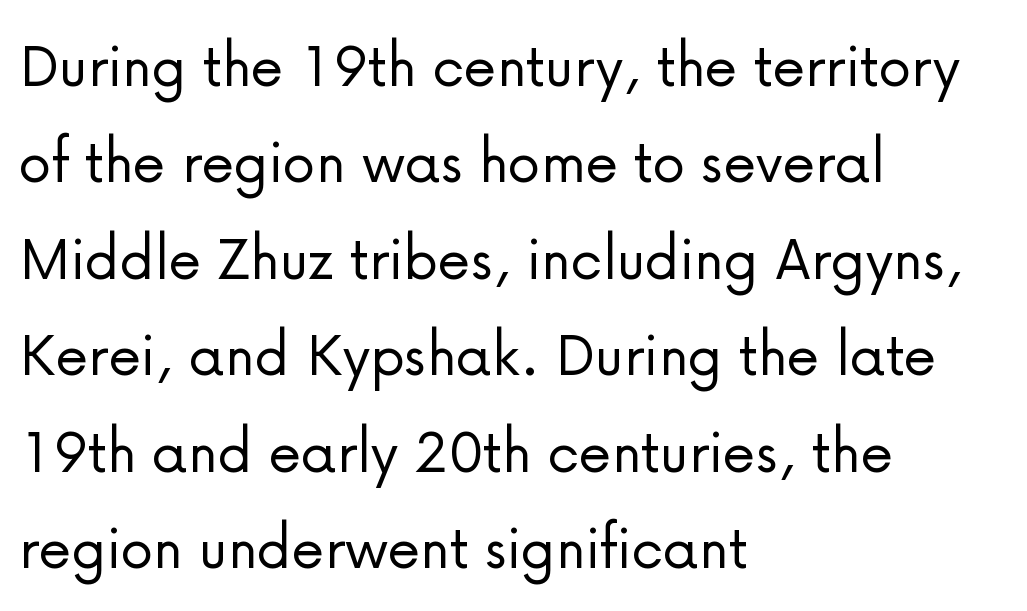
Q: Is the text bold? A: No.
Q: Is the text italic (slanted)? A: No, it is upright.
Q: Is the typeface a serif or a sans-serif typeface? A: Sans-serif.
Q: Is the text underlined? A: No.
Q: How is the paragraph aligned? A: Left-aligned.
Q: Is the spacing between letters normal or unusually wide? A: Normal.
Q: Is the spacing between lines tight, normal or loose? A: Normal.
Q: Width (condensed, normal, or wide)? A: Normal.
Q: Stroke contrast? A: Low.
Q: x-height? A: Medium.
Q: Monospaced? A: No.
